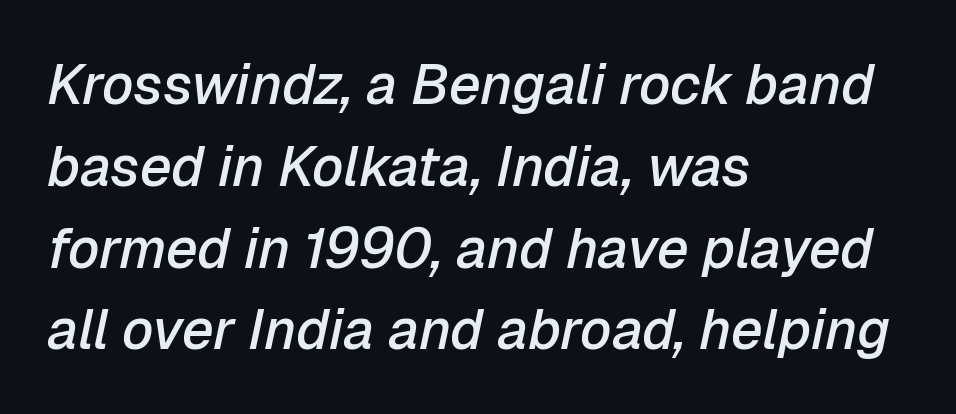
{"italic": "yes", "lean": "right", "slant_degrees": 12, "bold": "semi", "weight": "semibold", "width": "normal", "stroke_contrast": "low", "x_height": "medium", "monospaced": "no", "underline": "no", "align": "left", "line_spacing": "normal", "line_spacing_ratio": 1.46, "letter_spacing": "normal", "letter_spacing_em": 0.0, "glyph_px": 56}
